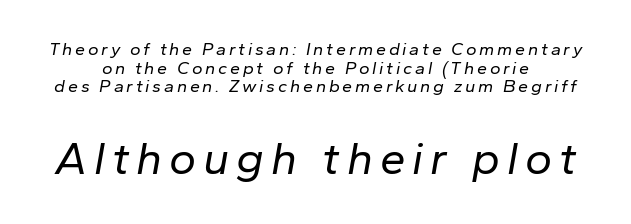
{"italic": "yes", "lean": "right", "slant_degrees": 10, "bold": "no", "weight": "regular", "width": "normal", "stroke_contrast": "low", "x_height": "medium", "monospaced": "no", "underline": "no", "line_spacing": "tight", "line_spacing_ratio": 1.03, "larger_block": "second", "size_ratio": 2.56, "glyph_px": 46}
